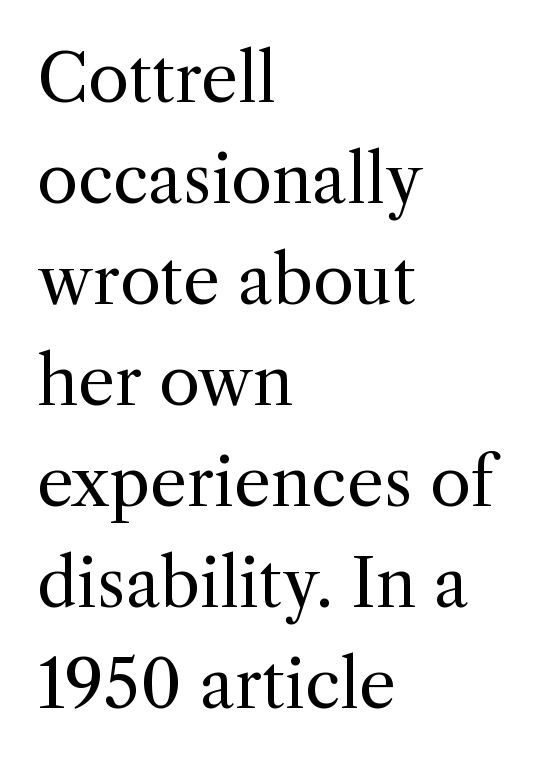
The letterforms sit shoulder to shoulder at normal distance. Designer's note — italics off, roman on. Horizontal alignment here is leftward, the default for most running prose. Quick note: interline space is typical. The gap between lines stays unmarked. The typesetting does not lean heavy: it is not bold.
